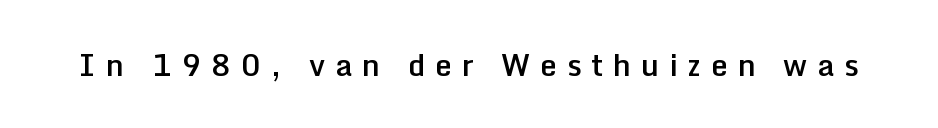
The image shows 30 px semibold sans-serif type, upright; set unusually wide letter spacing (+0.33 em), not underlined; low stroke contrast and a medium x-height.
